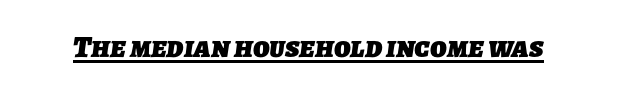
Q: Is the text bold? A: Yes.
Q: Is the typeface a serif or a sans-serif typeface? A: Sans-serif.
Q: Is the text underlined? A: Yes.
Q: Is the spacing between letters normal or unusually wide? A: Normal.
Q: Width (condensed, normal, or wide)? A: Normal.
Q: Stroke contrast? A: Low.
Q: x-height? A: Medium.
Q: Monospaced? A: No.
